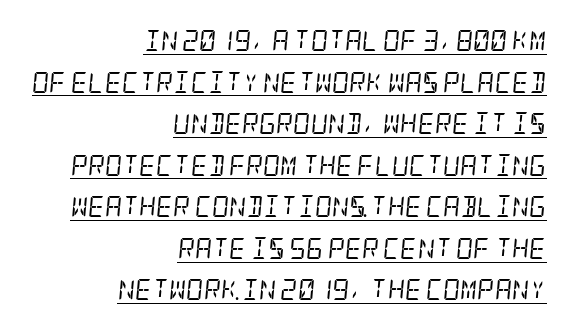
The image shows 21 px text type, italic (leaning right); set right-aligned, loose line spacing (1.98x), normal letter spacing, underlined.
